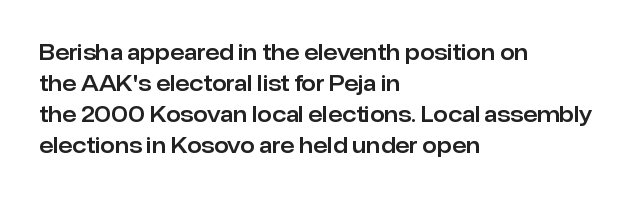
Q: Is the text italic (slanted)? A: No, it is upright.
Q: Is the text underlined? A: No.
Q: How is the paragraph aligned? A: Left-aligned.
Q: Is the spacing between letters normal or unusually wide? A: Normal.
Q: Is the spacing between lines tight, normal or loose? A: Normal.
